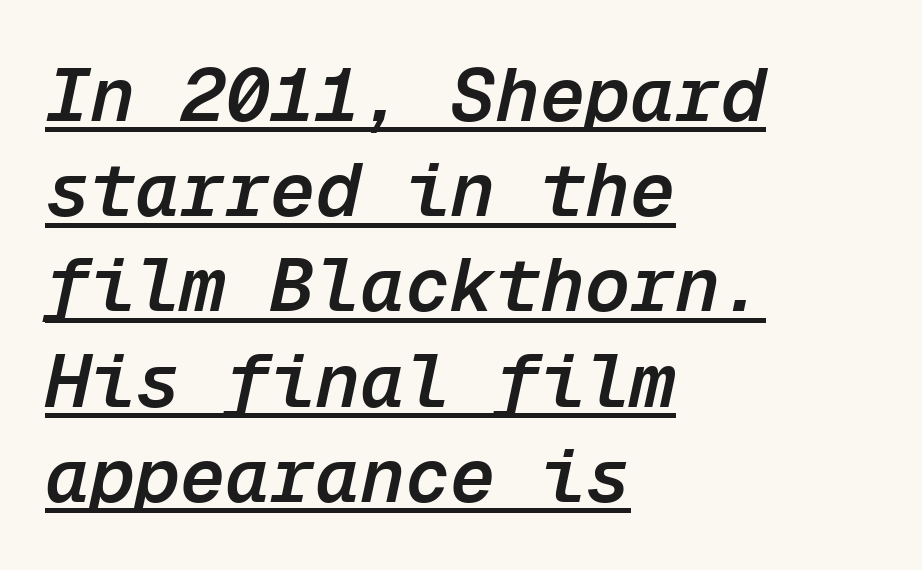
{"italic": "yes", "lean": "right", "slant_degrees": 12, "bold": "semi", "weight": "semibold", "width": "normal", "stroke_contrast": "low", "x_height": "medium", "monospaced": "yes", "underline": "yes", "align": "left", "line_spacing": "normal", "line_spacing_ratio": 1.27, "letter_spacing": "normal", "letter_spacing_em": 0.0, "glyph_px": 75}
